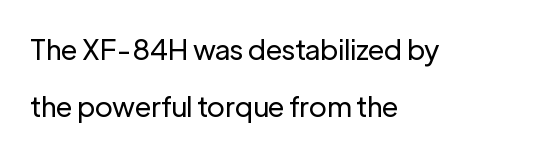
No extra ink here — the face is not bold. Check under the words: just untouched page. Do the characters align in a grid? No, the font is proportional. Glyph-to-glyph distance matches everyday printed text. The lines are spread far apart with generous leading.
